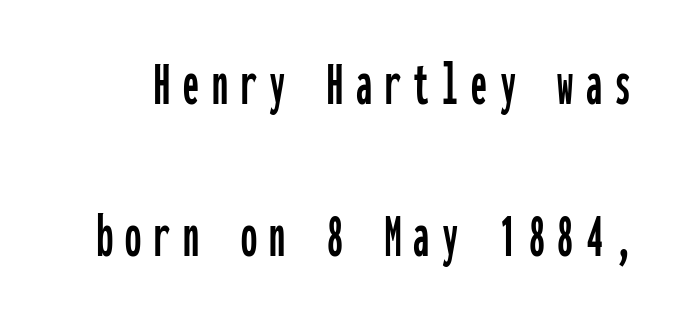
The foot of each line stays bare and open. Posture: vertical. Fixed-width glyphs throughout — classic coding-font behaviour. Interline gaps are noticeably wide in this sample.
